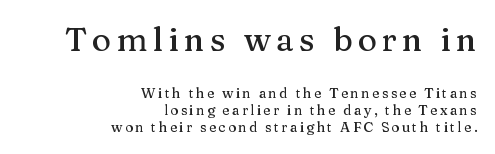
The face used here appears at its bigger size in the upper chunk. The type family on display is of the serif kind. This sample has the flowing, uneven cadence of proportional lettering. Designer's note — italics off, roman on. The gap between lines stays unmarked. This rendering uses right alignment, leaving the left contour irregular.
